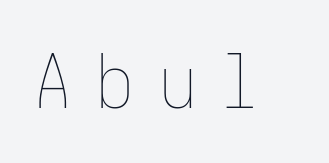
{"italic": "no", "bold": "no", "weight": "thin", "width": "condensed", "stroke_contrast": "low", "x_height": "medium", "underline": "no", "letter_spacing": "wide", "letter_spacing_em": 0.33, "glyph_px": 75}
